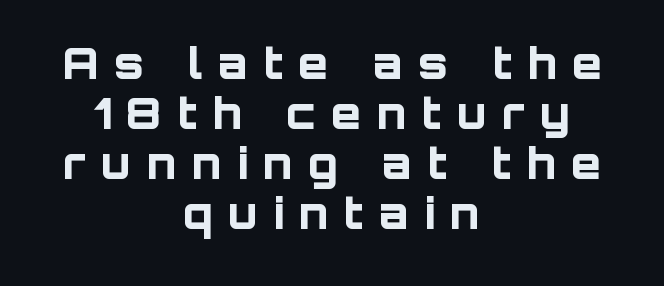
The image shows 43 px bold sans-serif type, upright; set centered, line spacing 1.16x, unusually wide letter spacing (+0.36 em), not underlined; low stroke contrast and a large x-height.
